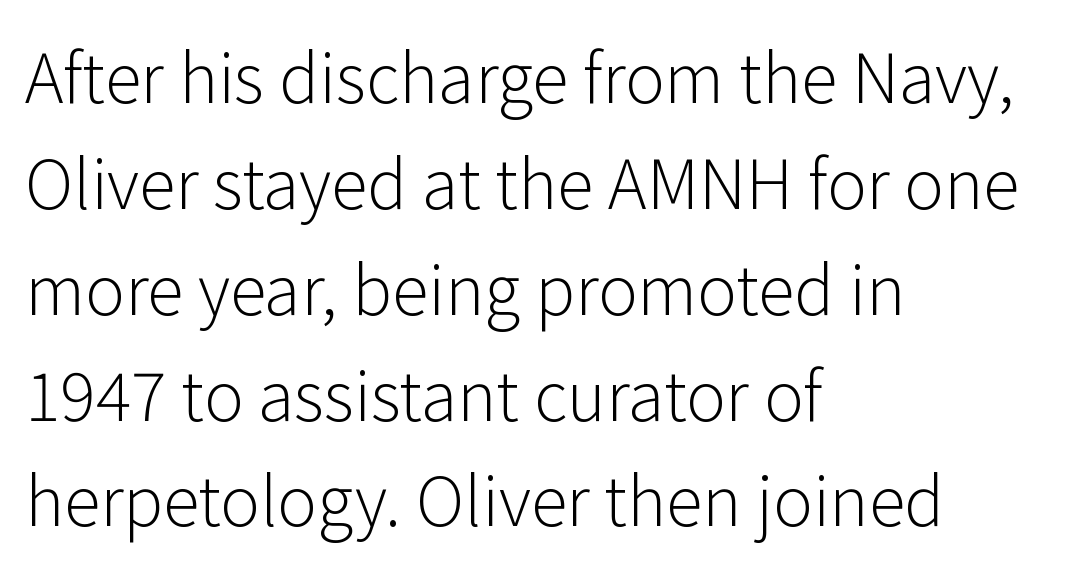
The image shows 67 px light sans-serif type, upright; set left-aligned, normal line spacing (1.58x), normal letter spacing, not underlined; low stroke contrast and a medium x-height.
